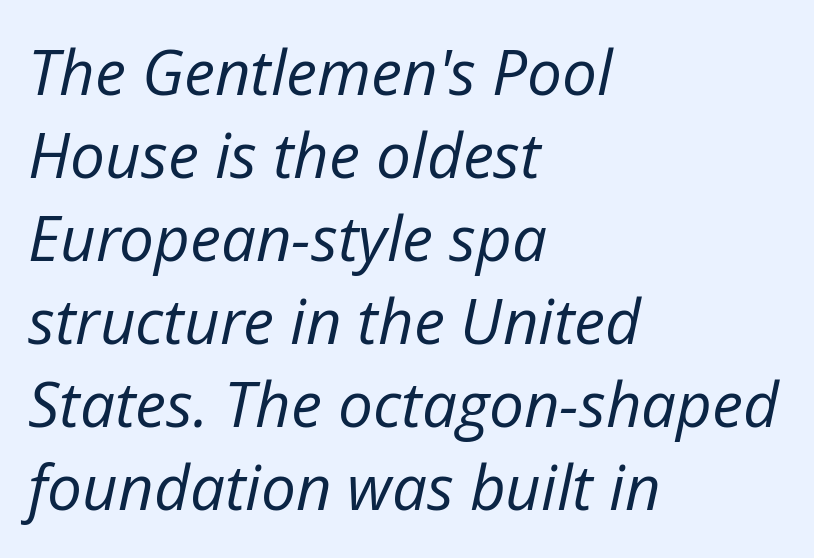
Q: Is the text bold? A: No.
Q: Is the text italic (slanted)? A: Yes, it leans right by about 12 degrees.
Q: Is the text underlined? A: No.
Q: How is the paragraph aligned? A: Left-aligned.
Q: Is the spacing between letters normal or unusually wide? A: Normal.
Q: Is the spacing between lines tight, normal or loose? A: Normal.
Q: Width (condensed, normal, or wide)? A: Normal.
Q: Stroke contrast? A: Low.
Q: x-height? A: Medium.
Q: Monospaced? A: No.
